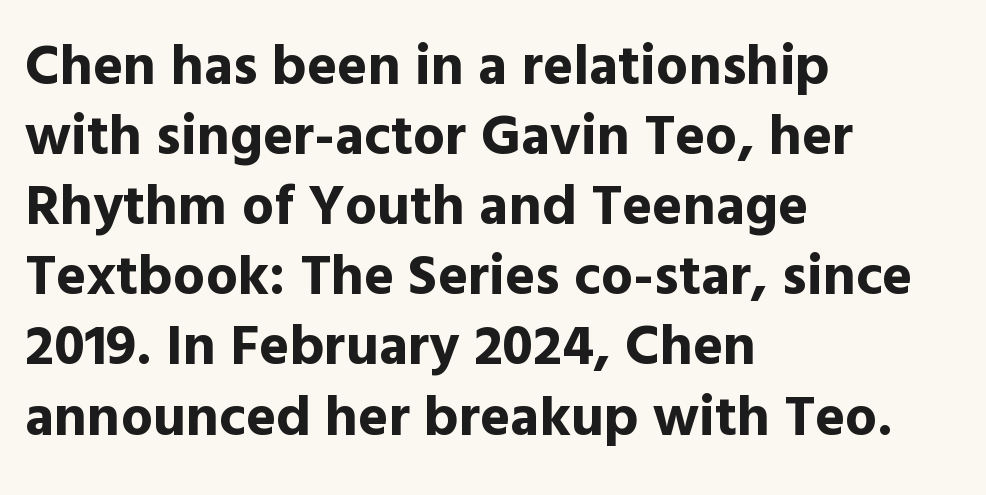
{"serif": "no", "italic": "no", "bold": "yes", "weight": "bold", "width": "normal", "x_height": "medium", "monospaced": "no", "underline": "no", "align": "left", "line_spacing_ratio": 1.23, "letter_spacing": "normal", "letter_spacing_em": 0.0, "glyph_px": 57}
